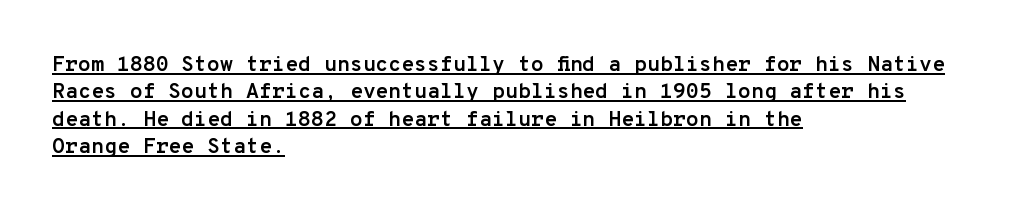
Line beginnings align vertically; line endings do not. Words appear dense and cohesive because spacing is normal. These lines sit exactly where default settings would place them. Weight: bold. A roman cut, with each character standing at attention. The glyphs are accompanied by a horizontal stroke just below them.
